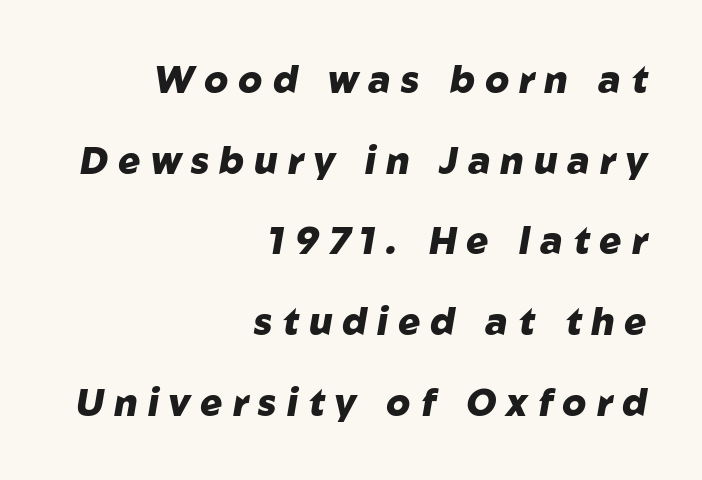
Is this a fixed-width face? No — the glyphs have proportional, varying widths. The tracking reads as deliberately expanded to a designer's eye. Leading: increased. Casual observation: everything's shoved over to the right. The words here are not underlined. The axis of the letterforms is tilted away from vertical.
